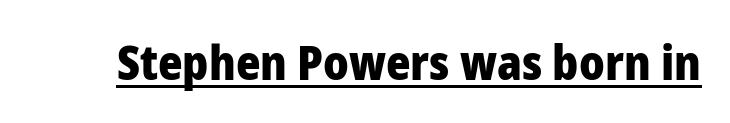
Q: Is the text bold? A: Yes.
Q: Is the text italic (slanted)? A: No, it is upright.
Q: Is the typeface a serif or a sans-serif typeface? A: Sans-serif.
Q: Is the text underlined? A: Yes.
Q: Is the spacing between letters normal or unusually wide? A: Normal.
Q: Width (condensed, normal, or wide)? A: Normal.
Q: Stroke contrast? A: Low.
Q: x-height? A: Medium.
Q: Monospaced? A: No.
